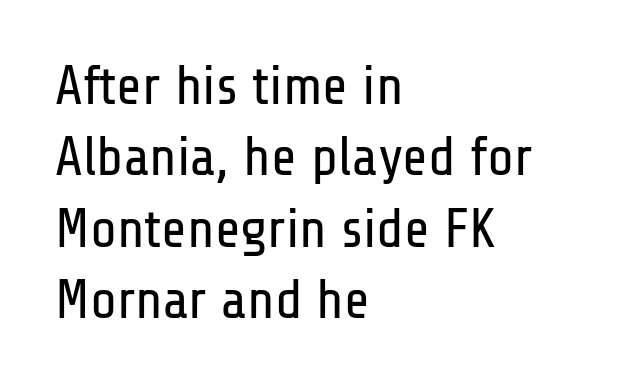
The string is rendered with underlining switched off. Default kerning and tracking; the words read as compact shapes. Designer's note — italics off, roman on. Unlike a traditional serif, this face leaves its strokes unadorned.
